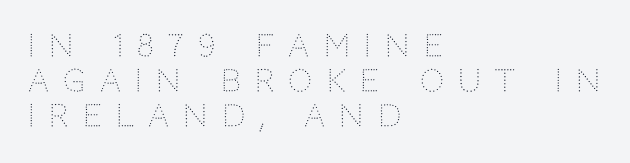
The image shows 30 px light sans-serif type, upright; set left-aligned, line spacing 1.17x, unusually wide letter spacing (+0.48 em), not underlined; low stroke contrast and a large x-height.
